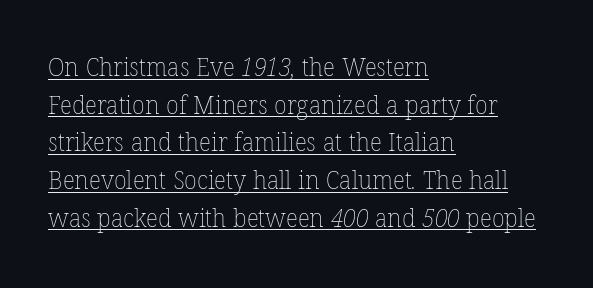
{"bold": "no", "underline": "yes", "align": "left", "line_spacing": "normal", "line_spacing_ratio": 1.45, "letter_spacing": "normal", "letter_spacing_em": 0.0, "glyph_px": 26}
